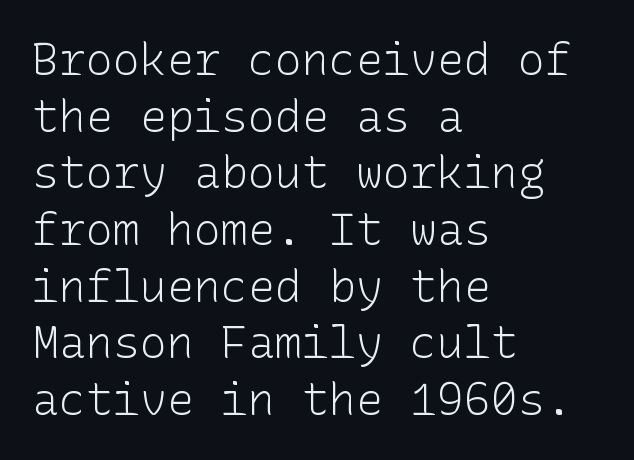
The image shows 45 px light sans-serif type, upright; set left-aligned, normal line spacing (1.26x), normal letter spacing, not underlined; low stroke contrast and a medium x-height.
